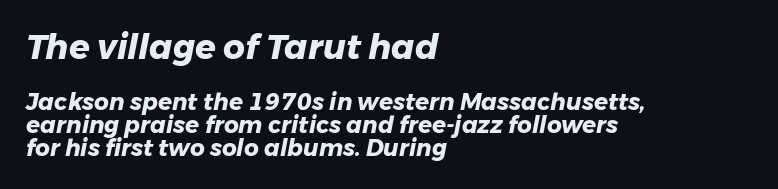
Q: Is the text bold? A: Yes.
Q: Is the text italic (slanted)? A: Yes, it leans right by about 11 degrees.
Q: Is the text underlined? A: No.
Q: How is the paragraph aligned? A: Left-aligned.
Q: Is the spacing between letters normal or unusually wide? A: Normal.
Q: Is the spacing between lines tight, normal or loose? A: Tight.
Q: Which block of text is set in a larger size, the first (top) or the second (bottom)? A: The first (top) one.
Q: Width (condensed, normal, or wide)? A: Normal.
Q: Stroke contrast? A: Low.
Q: x-height? A: Medium.
Q: Monospaced? A: No.
